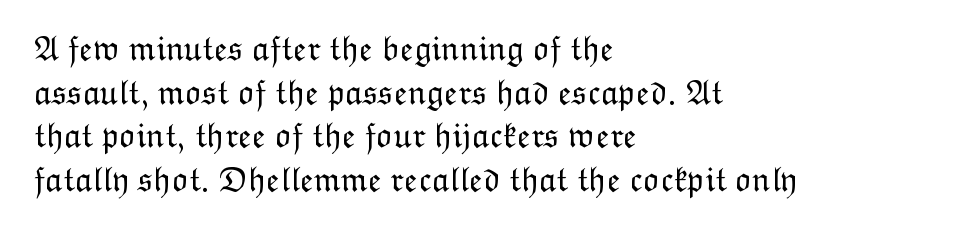
{"italic": "no", "bold": "no", "weight": "light", "width": "normal", "stroke_contrast": "low", "x_height": "medium", "monospaced": "no", "underline": "no", "align": "left", "line_spacing": "normal", "line_spacing_ratio": 1.25, "letter_spacing": "normal", "letter_spacing_em": 0.0, "glyph_px": 35}
